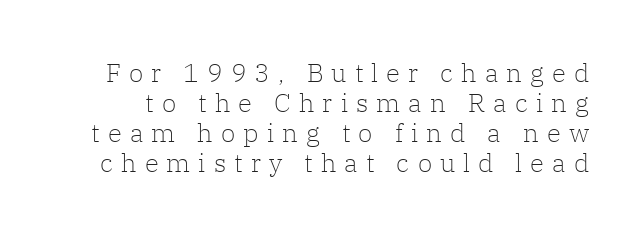
Q: Is the text bold? A: No.
Q: Is the text italic (slanted)? A: No, it is upright.
Q: Is the text underlined? A: No.
Q: Is the spacing between letters normal or unusually wide? A: Unusually wide.
Q: Is the spacing between lines tight, normal or loose? A: Tight.
